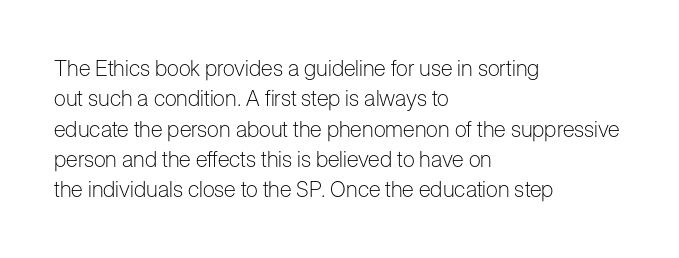
{"italic": "no", "bold": "no", "underline": "no", "align": "left", "line_spacing": "normal", "line_spacing_ratio": 1.38, "letter_spacing": "normal", "letter_spacing_em": 0.0, "glyph_px": 22}
